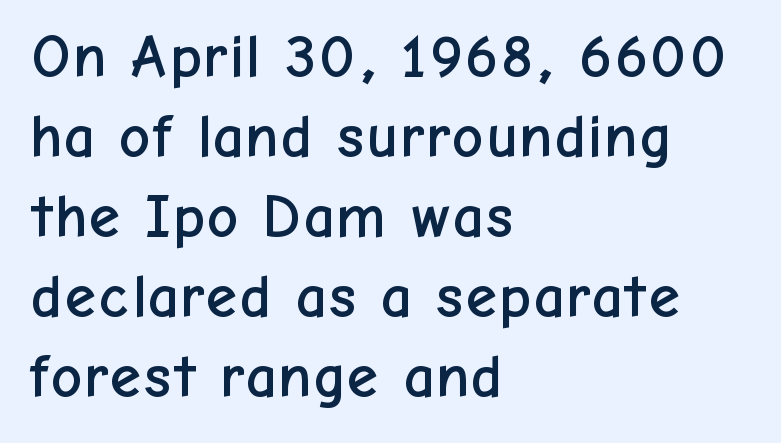
Q: Is the text italic (slanted)? A: No, it is upright.
Q: Is the typeface a serif or a sans-serif typeface? A: Sans-serif.
Q: Is the text underlined? A: No.
Q: How is the paragraph aligned? A: Left-aligned.
Q: Is the spacing between letters normal or unusually wide? A: Normal.
Q: Is the spacing between lines tight, normal or loose? A: Normal.
Q: Width (condensed, normal, or wide)? A: Normal.
Q: Stroke contrast? A: Low.
Q: x-height? A: Medium.
Q: Monospaced? A: No.
